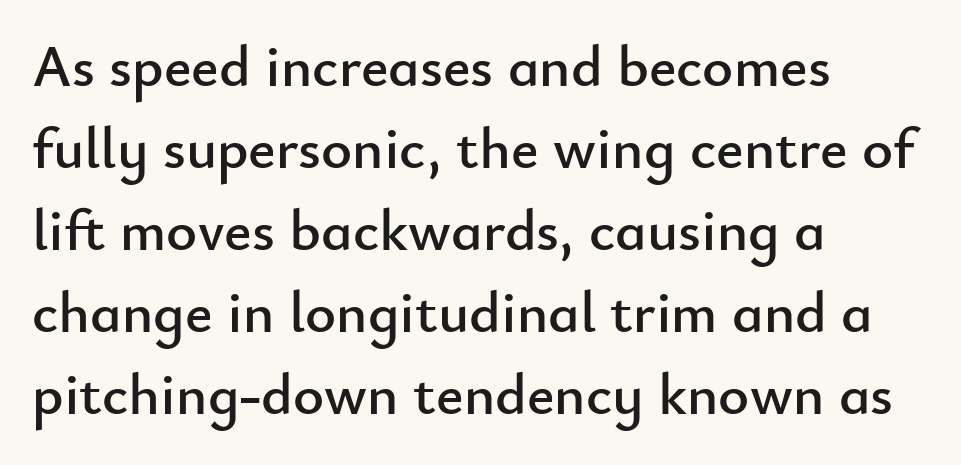
Interline gaps are of average width in this sample. Here the designer chose a conventional face with non-uniform glyph widths. The rag falls on the right side of this text block. No extra tracking has been applied to these lines. Is there any slant? The stems are plumb. Serifs: no, the terminals of the letterforms are clean.
